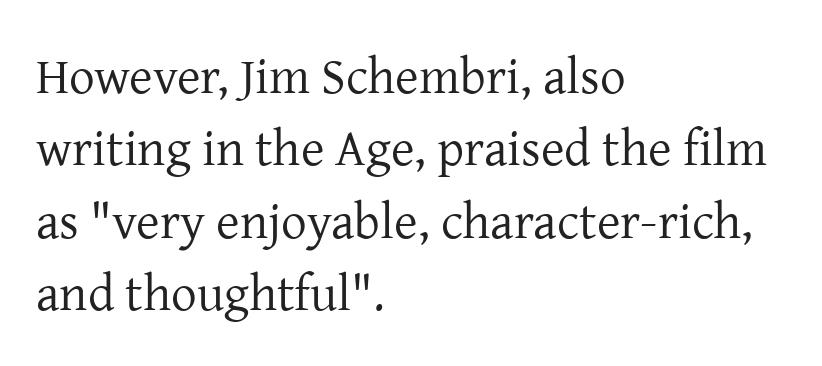
{"serif": "yes", "italic": "no", "bold": "no", "weight": "regular", "width": "normal", "stroke_contrast": "low", "x_height": "medium", "monospaced": "no", "underline": "no", "align": "left", "line_spacing": "normal", "line_spacing_ratio": 1.42, "letter_spacing": "normal", "letter_spacing_em": 0.0, "glyph_px": 51}
